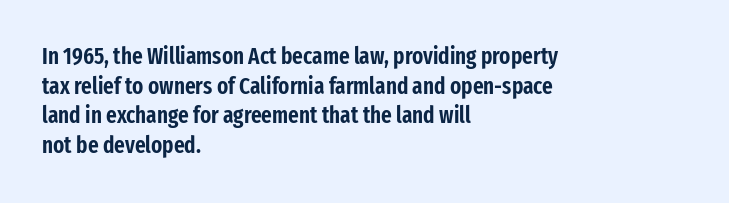
The image shows 23 px text type, upright; set left-aligned, normal line spacing (1.29x), normal letter spacing, not underlined.
